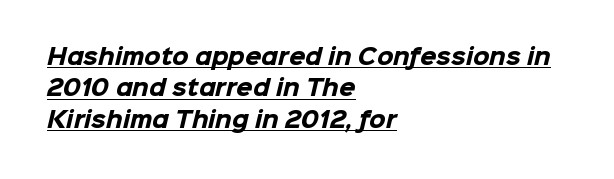
The image shows 21 px bold type; set left-aligned, normal line spacing (1.5x), normal letter spacing, underlined.
